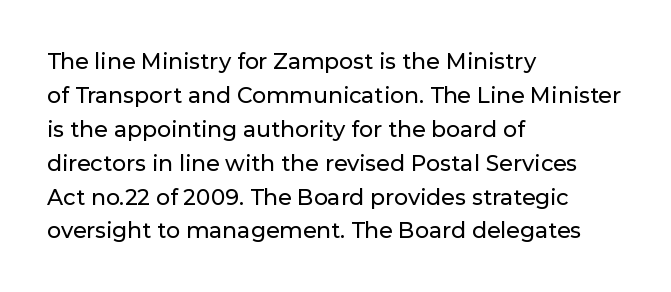
Q: Is the text italic (slanted)? A: No, it is upright.
Q: Is the text underlined? A: No.
Q: How is the paragraph aligned? A: Left-aligned.
Q: Is the spacing between letters normal or unusually wide? A: Normal.
Q: Is the spacing between lines tight, normal or loose? A: Normal.
